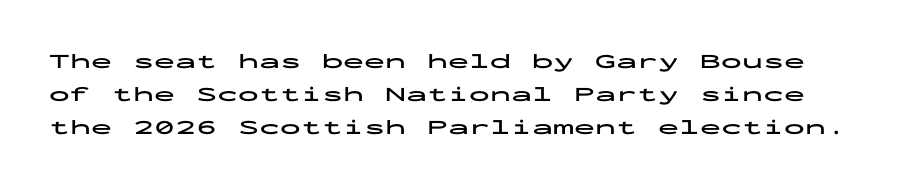
The area under the type is left untouched. This is the regular roman posture of the typeface. Each new line begins a customary step beneath the previous one. The letters are bold, with thick, heavy strokes. The horizontal fit of the characters is conventional and even.
